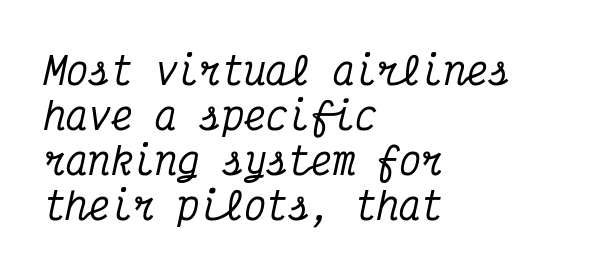
Glance below the letters and you will spot only blank space. You could call the tracking neutral — neither tight nor loose. Do the characters align in a grid? Yes, the font is monospaced. It's the slanting kind of type. Leftover space on each line is placed entirely after the last word.
